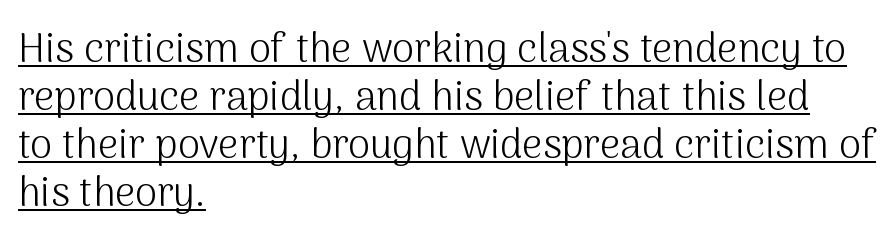
{"serif": "no", "italic": "no", "bold": "no", "weight": "light", "width": "normal", "stroke_contrast": "medium", "x_height": "medium", "monospaced": "no", "underline": "yes", "align": "left", "line_spacing_ratio": 1.2, "letter_spacing": "normal", "letter_spacing_em": 0.0, "glyph_px": 40}
